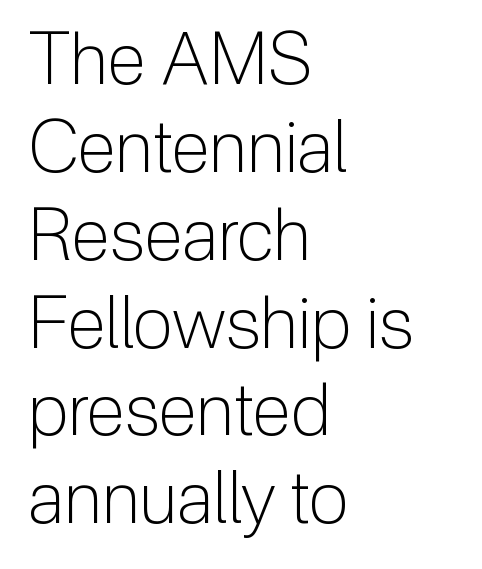
Q: Is the text bold? A: No.
Q: Is the text italic (slanted)? A: No, it is upright.
Q: Is the typeface a serif or a sans-serif typeface? A: Sans-serif.
Q: Is the text underlined? A: No.
Q: How is the paragraph aligned? A: Left-aligned.
Q: Is the spacing between letters normal or unusually wide? A: Normal.
Q: Width (condensed, normal, or wide)? A: Normal.
Q: Stroke contrast? A: Low.
Q: x-height? A: Medium.
Q: Monospaced? A: No.
